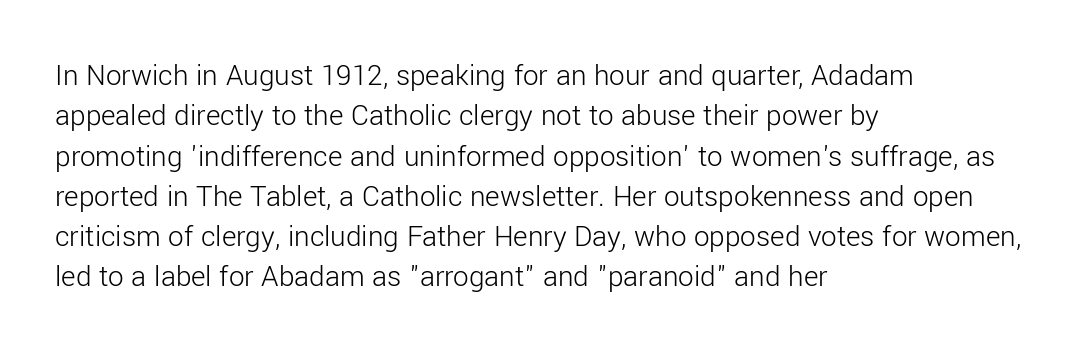
{"serif": "no", "italic": "no", "bold": "no", "weight": "light", "width": "normal", "stroke_contrast": "low", "x_height": "medium", "monospaced": "no", "underline": "no", "align": "left", "line_spacing": "normal", "line_spacing_ratio": 1.3, "letter_spacing": "normal", "letter_spacing_em": 0.0, "glyph_px": 31}
